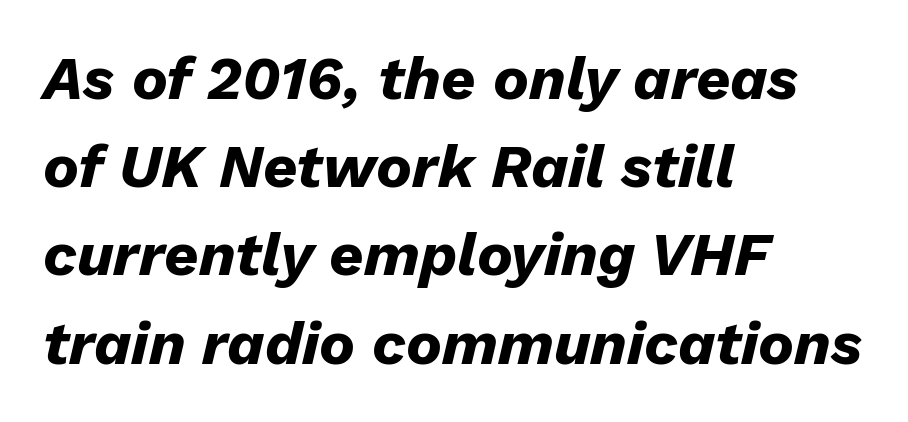
Q: Is the text bold? A: Yes.
Q: Is the text italic (slanted)? A: Yes, it leans right by about 13 degrees.
Q: Is the text underlined? A: No.
Q: How is the paragraph aligned? A: Left-aligned.
Q: Is the spacing between letters normal or unusually wide? A: Normal.
Q: Is the spacing between lines tight, normal or loose? A: Normal.
Q: Width (condensed, normal, or wide)? A: Normal.
Q: Stroke contrast? A: Low.
Q: x-height? A: Medium.
Q: Monospaced? A: No.
